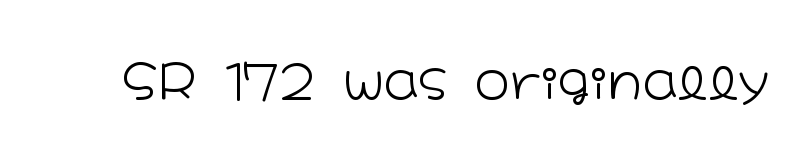
{"serif": "no", "italic": "no", "bold": "no", "weight": "light", "width": "wide", "stroke_contrast": "low", "x_height": "medium", "monospaced": "no", "underline": "no", "letter_spacing": "normal", "letter_spacing_em": 0.0, "glyph_px": 47}
